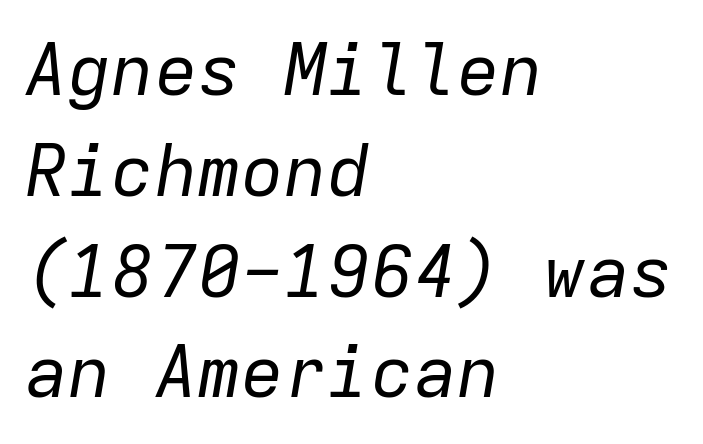
Q: Is the text bold? A: No.
Q: Is the text italic (slanted)? A: Yes, it leans right by about 9 degrees.
Q: Is the text underlined? A: No.
Q: How is the paragraph aligned? A: Left-aligned.
Q: Is the spacing between letters normal or unusually wide? A: Normal.
Q: Is the spacing between lines tight, normal or loose? A: Normal.
Q: Width (condensed, normal, or wide)? A: Normal.
Q: Stroke contrast? A: Low.
Q: x-height? A: Medium.
Q: Monospaced? A: Yes.
